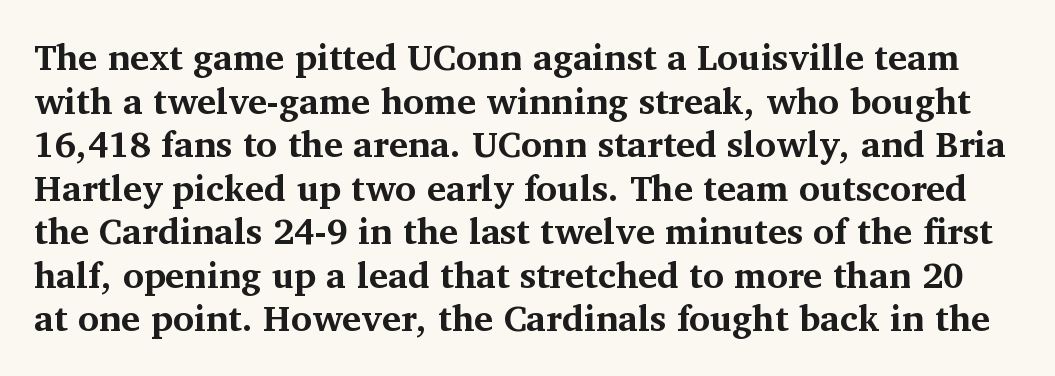
Nobody touched the tracking dial on this one. Does the weight exceed regular? Yes, all the way to bold. Unmarked baselines from the first word to the last. I'd call this a serif setting — the letters wear small feet.
